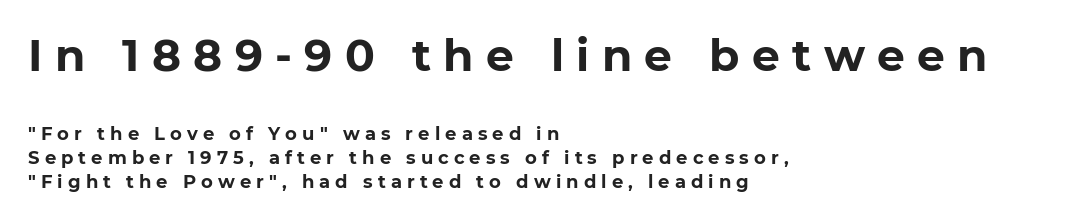
{"serif": "no", "italic": "no", "bold": "yes", "weight": "bold", "width": "normal", "stroke_contrast": "low", "x_height": "medium", "monospaced": "no", "underline": "no", "align": "left", "line_spacing": "normal", "line_spacing_ratio": 1.34, "letter_spacing": "wide", "letter_spacing_em": 0.28, "larger_block": "first", "size_ratio": 2.44, "glyph_px": 44}
